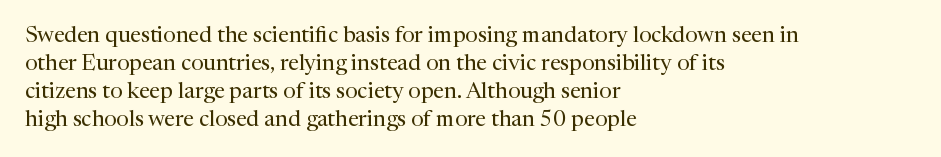
The image shows 22 px text type, upright; set left-aligned, normal line spacing (1.27x), normal letter spacing, not underlined.
